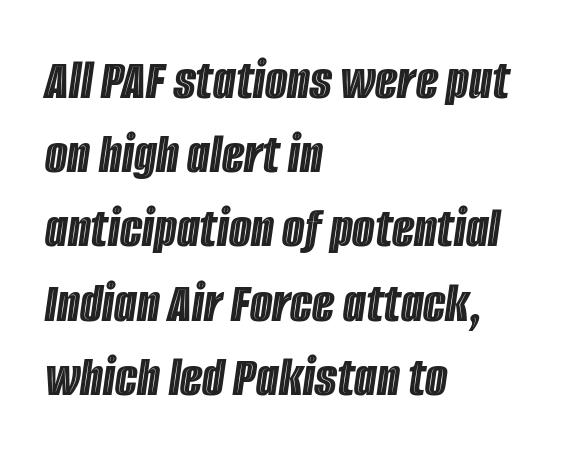
Slant detected: the letters are inclined. This sample uses plain, unmodified letter spacing. A classic flush-left, rag-right setting is used for this passage. What's the leading like? Ordinary, nothing unusual.
